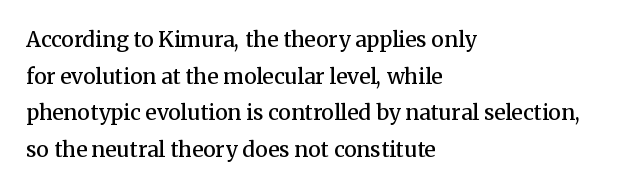
{"italic": "no", "bold": "semi", "underline": "no", "align": "left", "line_spacing_ratio": 1.74, "letter_spacing": "normal", "letter_spacing_em": 0.0, "glyph_px": 21}
